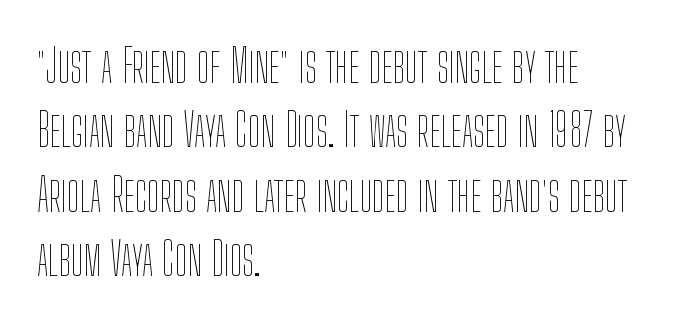
{"italic": "no", "bold": "no", "weight": "thin", "width": "condensed", "stroke_contrast": "low", "x_height": "medium", "monospaced": "no", "underline": "no", "align": "left", "line_spacing": "normal", "line_spacing_ratio": 1.4, "letter_spacing": "normal", "letter_spacing_em": 0.0, "glyph_px": 46}
